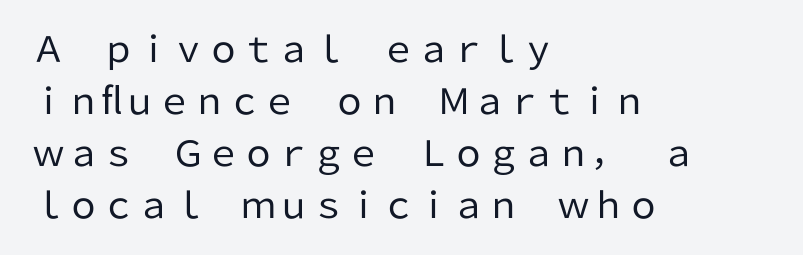
Q: Is the text bold? A: No.
Q: Is the text italic (slanted)? A: No, it is upright.
Q: Is the typeface a serif or a sans-serif typeface? A: Sans-serif.
Q: Is the text underlined? A: No.
Q: How is the paragraph aligned? A: Left-aligned.
Q: Is the spacing between letters normal or unusually wide? A: Normal.
Q: Is the spacing between lines tight, normal or loose? A: Normal.
Q: Width (condensed, normal, or wide)? A: Normal.
Q: Stroke contrast? A: Low.
Q: x-height? A: Medium.
Q: Monospaced? A: No.
